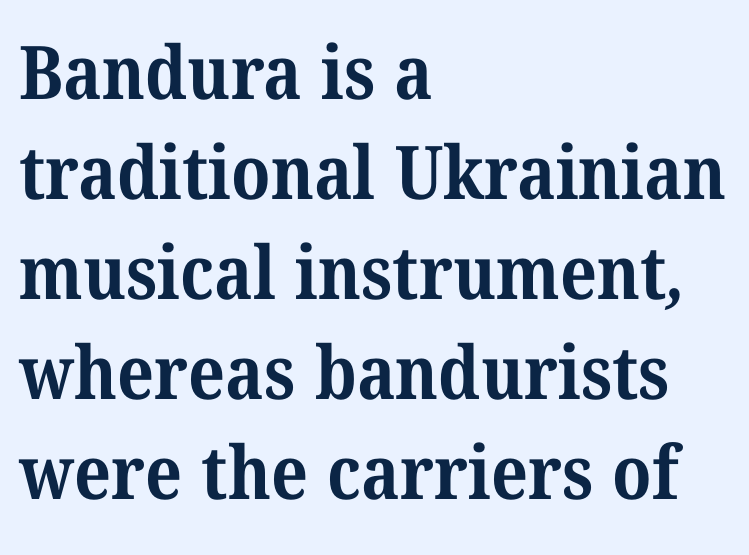
{"serif": "yes", "bold": "yes", "weight": "bold", "width": "normal", "stroke_contrast": "medium", "x_height": "medium", "monospaced": "no", "underline": "no", "align": "left", "line_spacing": "normal", "line_spacing_ratio": 1.35, "letter_spacing": "normal", "letter_spacing_em": 0.0, "glyph_px": 74}
